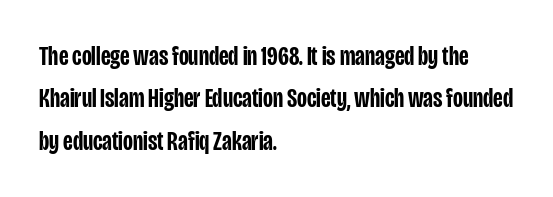
Q: Is the text bold? A: Semi-bold.
Q: Is the text italic (slanted)? A: No, it is upright.
Q: Is the text underlined? A: No.
Q: How is the paragraph aligned? A: Left-aligned.
Q: Is the spacing between letters normal or unusually wide? A: Normal.
Q: Is the spacing between lines tight, normal or loose? A: Normal.
